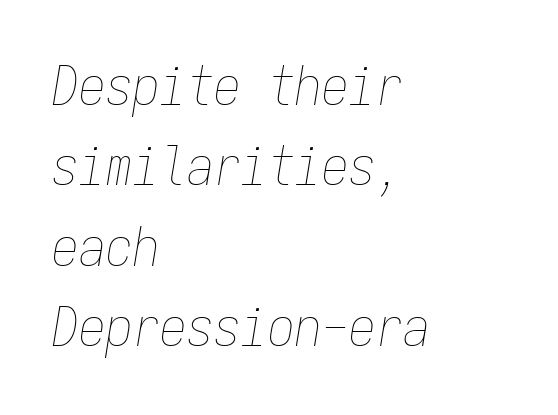
The image shows 54 px thin, condensed type, italic (leaning right), monospaced; set left-aligned, normal line spacing (1.49x), normal letter spacing, not underlined; low stroke contrast and a medium x-height.
